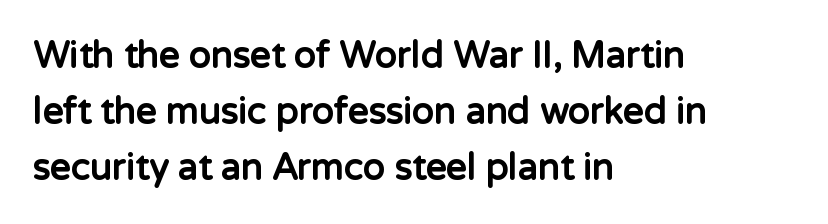
{"serif": "no", "italic": "no", "bold": "yes", "weight": "bold", "width": "normal", "stroke_contrast": "low", "x_height": "medium", "monospaced": "no", "underline": "no", "align": "left", "line_spacing": "normal", "line_spacing_ratio": 1.56, "letter_spacing": "normal", "letter_spacing_em": 0.0, "glyph_px": 36}
